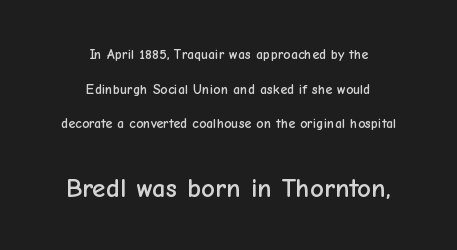
The image shows 27 px text type, upright; set centered, loose line spacing (2.48x), normal letter spacing, not underlined; the second (bottom) block is 1.93x larger.
